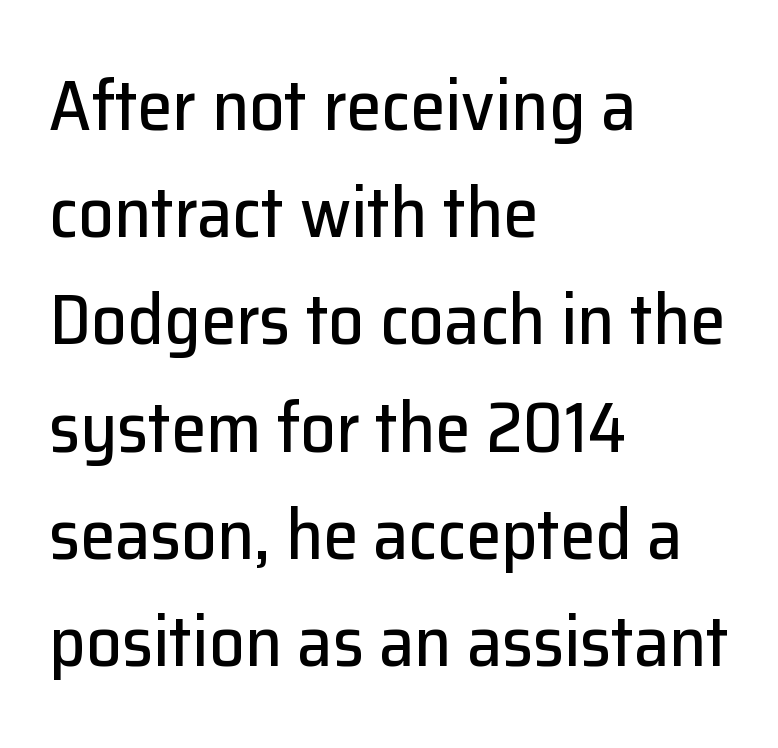
Q: Is the text italic (slanted)? A: No, it is upright.
Q: Is the typeface a serif or a sans-serif typeface? A: Sans-serif.
Q: Is the text underlined? A: No.
Q: How is the paragraph aligned? A: Left-aligned.
Q: Is the spacing between letters normal or unusually wide? A: Normal.
Q: Is the spacing between lines tight, normal or loose? A: Normal.
Q: Width (condensed, normal, or wide)? A: Normal.
Q: Stroke contrast? A: Low.
Q: x-height? A: Medium.
Q: Monospaced? A: No.
